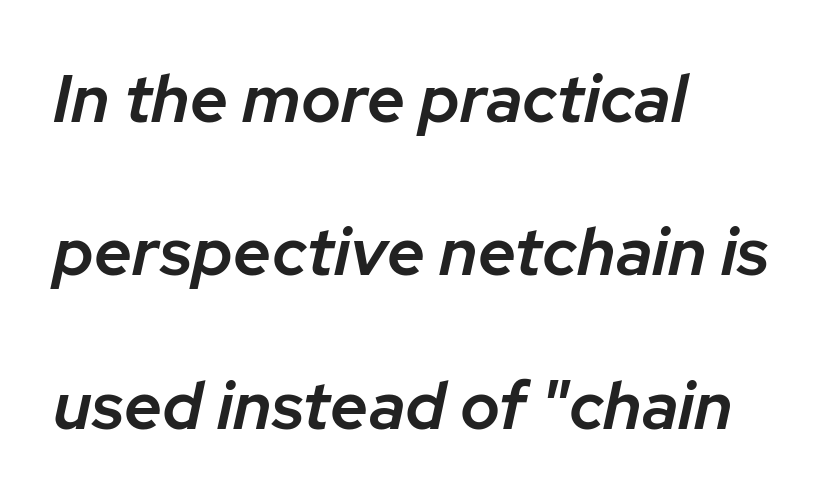
{"italic": "yes", "lean": "right", "slant_degrees": 12, "bold": "semi", "weight": "semibold", "width": "normal", "stroke_contrast": "low", "x_height": "medium", "monospaced": "no", "underline": "no", "align": "left", "line_spacing": "loose", "line_spacing_ratio": 2.29, "letter_spacing": "normal", "letter_spacing_em": 0.0, "glyph_px": 67}
